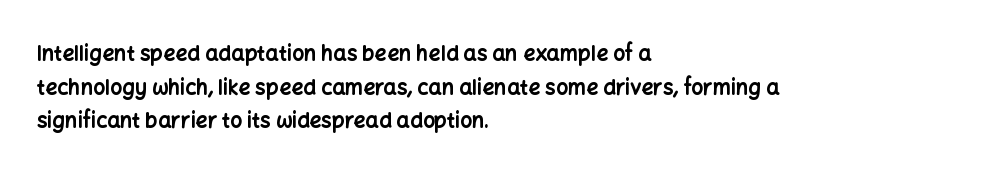
{"italic": "no", "bold": "yes", "underline": "no", "align": "left", "line_spacing": "normal", "line_spacing_ratio": 1.6, "letter_spacing": "normal", "letter_spacing_em": 0.0, "glyph_px": 21}
